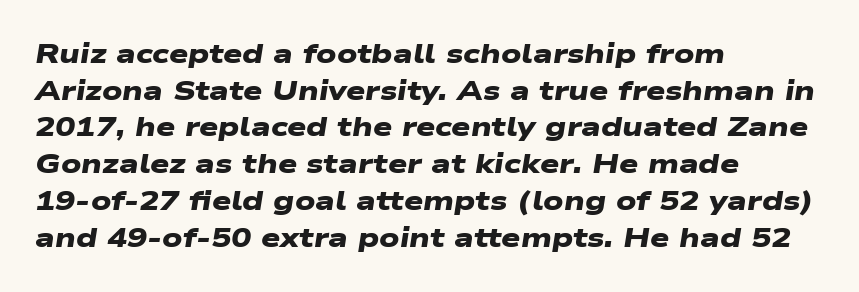
Q: Is the text bold? A: Yes.
Q: Is the text underlined? A: No.
Q: How is the paragraph aligned? A: Left-aligned.
Q: Is the spacing between letters normal or unusually wide? A: Normal.
Q: Is the spacing between lines tight, normal or loose? A: Normal.
